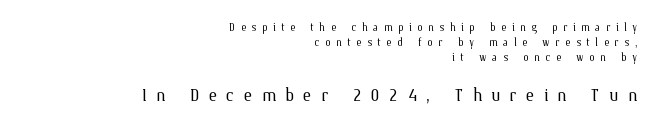
Q: Is the text bold? A: No.
Q: Is the text italic (slanted)? A: No, it is upright.
Q: Is the text underlined? A: No.
Q: How is the paragraph aligned? A: Right-aligned.
Q: Is the spacing between letters normal or unusually wide? A: Unusually wide.
Q: Is the spacing between lines tight, normal or loose? A: Tight.
Q: Which block of text is set in a larger size, the first (top) or the second (bottom)? A: The second (bottom) one.
